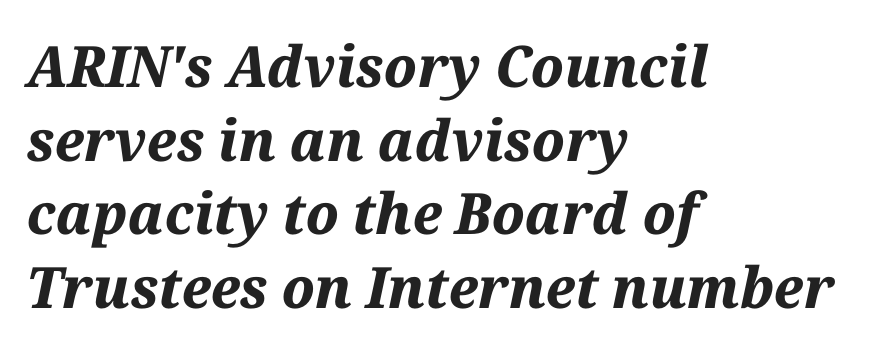
Q: Is the text bold? A: Yes.
Q: Is the text italic (slanted)? A: Yes, it leans right by about 12 degrees.
Q: Is the text underlined? A: No.
Q: How is the paragraph aligned? A: Left-aligned.
Q: Is the spacing between letters normal or unusually wide? A: Normal.
Q: Is the spacing between lines tight, normal or loose? A: Normal.
Q: Width (condensed, normal, or wide)? A: Normal.
Q: Stroke contrast? A: Medium.
Q: x-height? A: Medium.
Q: Monospaced? A: No.
